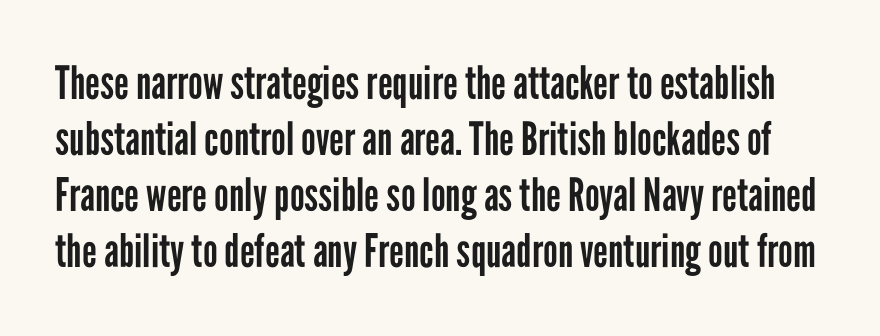
Q: Is the text bold? A: No.
Q: Is the text italic (slanted)? A: No, it is upright.
Q: Is the typeface a serif or a sans-serif typeface? A: Sans-serif.
Q: Is the text underlined? A: No.
Q: Is the spacing between letters normal or unusually wide? A: Normal.
Q: Width (condensed, normal, or wide)? A: Condensed.
Q: Stroke contrast? A: Low.
Q: x-height? A: Medium.
Q: Monospaced? A: No.
